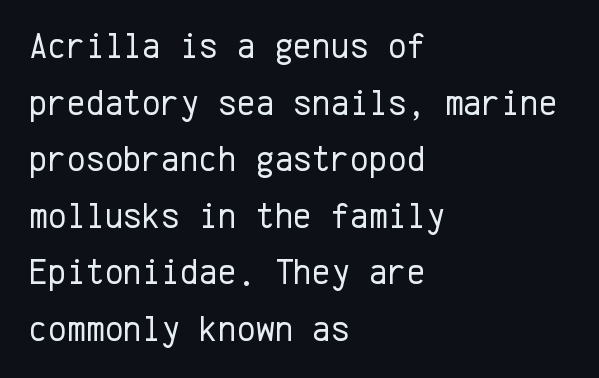
Lines of text with bare space underneath. The rag falls on the right side of this text block. This sample uses a sans-serif face. Upright lettering throughout.
